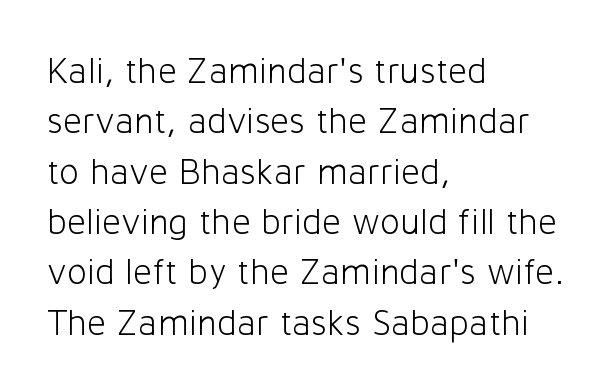
The passage shown stacks its lines at a standard gap. A typesetter would call this proportional, since set widths differ per character. Unmarked baselines from the first word to the last. Style check: upright. Nope, no serifs anywhere on these letters.
